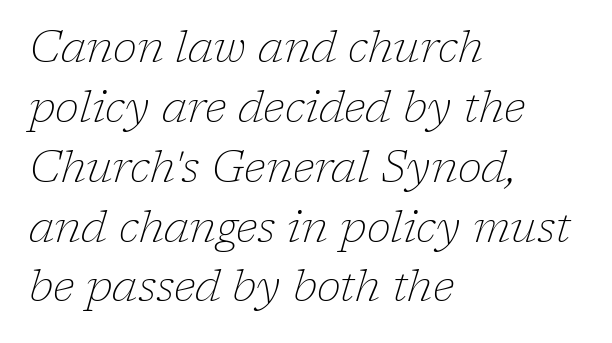
Q: Is the text bold? A: No.
Q: Is the text italic (slanted)? A: Yes, it leans right by about 17 degrees.
Q: Is the typeface a serif or a sans-serif typeface? A: Serif.
Q: Is the text underlined? A: No.
Q: How is the paragraph aligned? A: Left-aligned.
Q: Is the spacing between letters normal or unusually wide? A: Normal.
Q: Is the spacing between lines tight, normal or loose? A: Normal.
Q: Width (condensed, normal, or wide)? A: Normal.
Q: Stroke contrast? A: Low.
Q: x-height? A: Medium.
Q: Monospaced? A: No.
